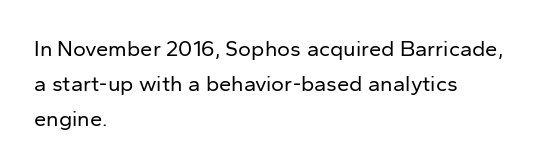
{"italic": "no", "bold": "no", "underline": "no", "align": "left", "line_spacing": "normal", "line_spacing_ratio": 1.58, "letter_spacing": "normal", "letter_spacing_em": 0.0, "glyph_px": 22}
